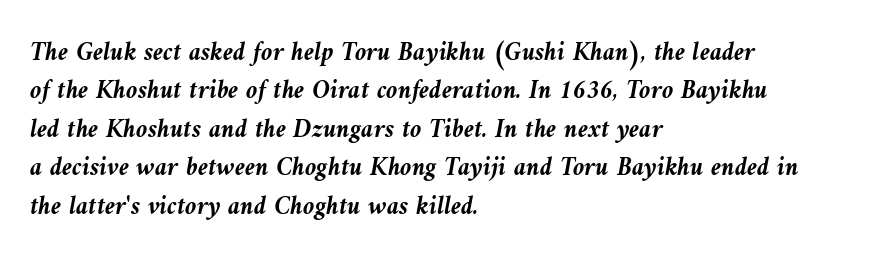
Every character sits at an angle, as italics do. Each row of text sits above clean, open space. The compositor pushed each line to the left boundary. The lines sit at an ordinary, default distance from one another.
